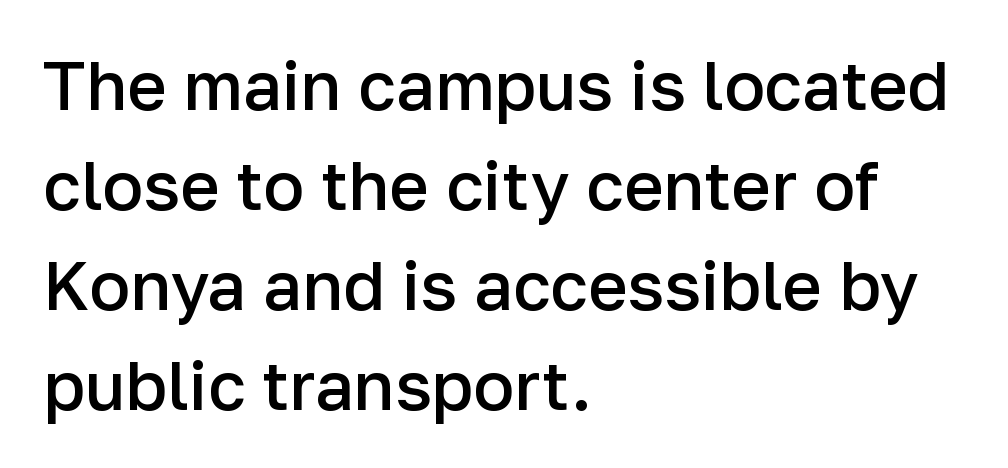
The image shows 68 px semibold sans-serif type, upright; set left-aligned, normal line spacing (1.47x), normal letter spacing, not underlined; low stroke contrast and a medium x-height.
